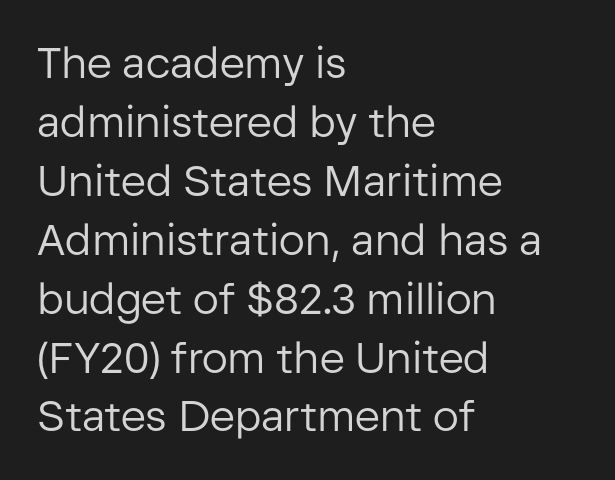
Q: Is the text bold? A: No.
Q: Is the text italic (slanted)? A: No, it is upright.
Q: Is the typeface a serif or a sans-serif typeface? A: Sans-serif.
Q: Is the text underlined? A: No.
Q: How is the paragraph aligned? A: Left-aligned.
Q: Is the spacing between letters normal or unusually wide? A: Normal.
Q: Is the spacing between lines tight, normal or loose? A: Normal.
Q: Width (condensed, normal, or wide)? A: Normal.
Q: Stroke contrast? A: Low.
Q: x-height? A: Medium.
Q: Monospaced? A: No.
